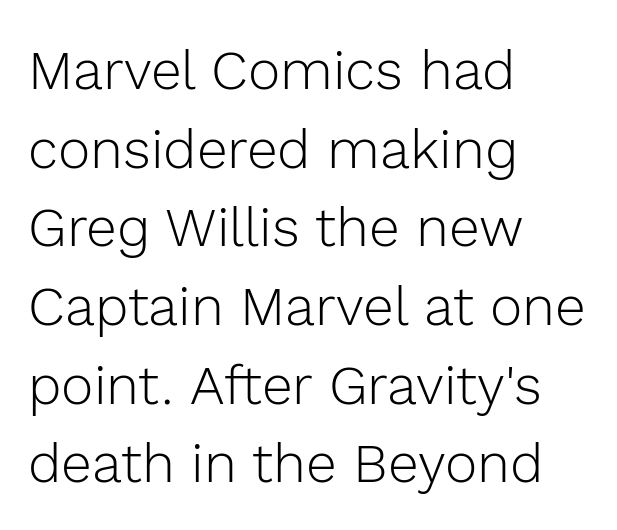
This sample uses a sans-serif face. The lines are quadded left. Baseline-to-baseline distance is the conventional proportion of letter height. This sample has the flowing, uneven cadence of proportional lettering. No letter is thick-stroked: the sample isn't bold.
